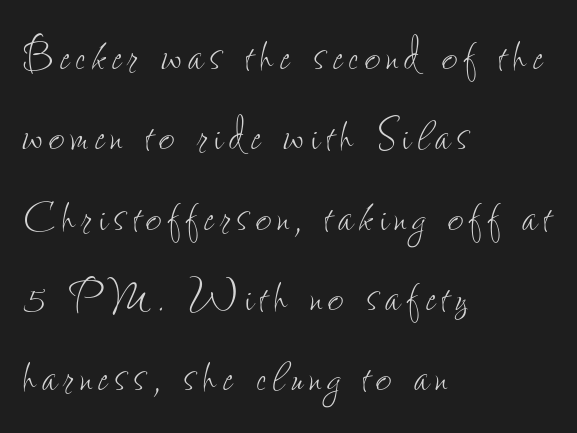
The image shows 55 px thin, condensed type; set left-aligned, normal line spacing (1.46x), not underlined; low stroke contrast and a small x-height.
